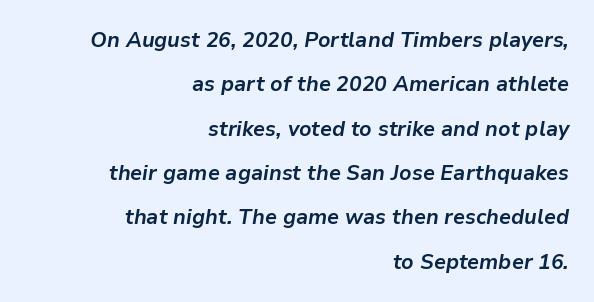
The image shows 21 px bold type, italic (leaning right); set right-aligned, loose line spacing (2.11x), normal letter spacing, not underlined.
